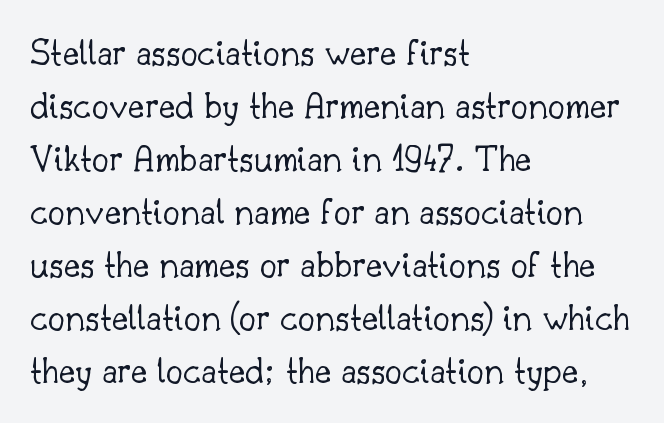
{"italic": "no", "bold": "no", "weight": "light", "width": "normal", "stroke_contrast": "low", "x_height": "small", "monospaced": "no", "underline": "no", "align": "left", "line_spacing": "normal", "line_spacing_ratio": 1.36, "letter_spacing": "normal", "letter_spacing_em": 0.0, "glyph_px": 39}
